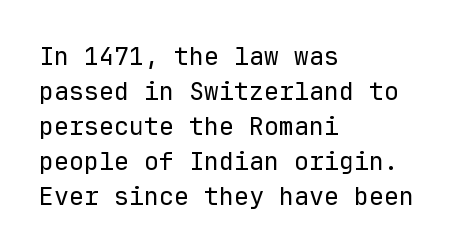
Q: Is the text bold? A: No.
Q: Is the text italic (slanted)? A: No, it is upright.
Q: Is the text underlined? A: No.
Q: How is the paragraph aligned? A: Left-aligned.
Q: Is the spacing between letters normal or unusually wide? A: Normal.
Q: Is the spacing between lines tight, normal or loose? A: Normal.
